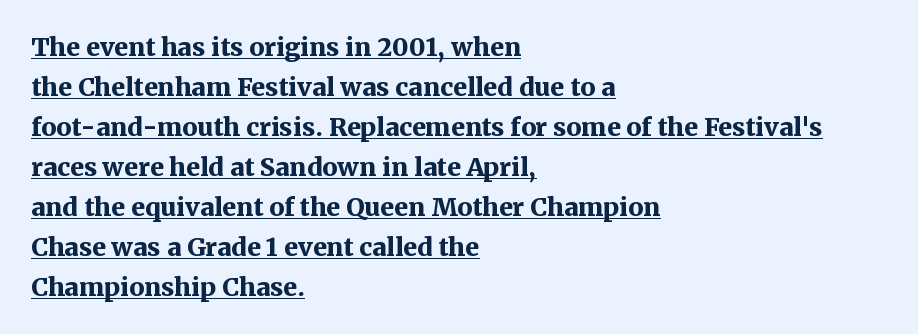
Emphasis is given by a line drawn under the lettering. You'd pick this weight for a headline — it's a proper bold. Does the leading feel generous? No, just average. Characters follow at the spacing the type designer built in.
